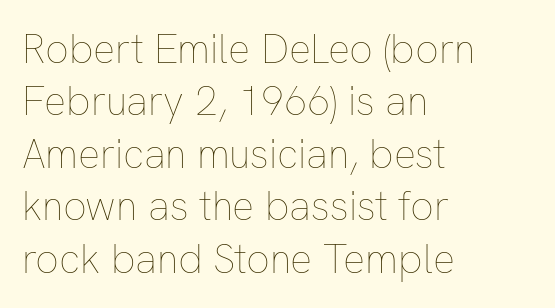
The face used here is proportionally spaced, like ordinary book or web type. Unlike italic type, these characters show no tilt at all. Think standard paragraph weight, or any step lighter than that. A bare baseline throughout the passage.
